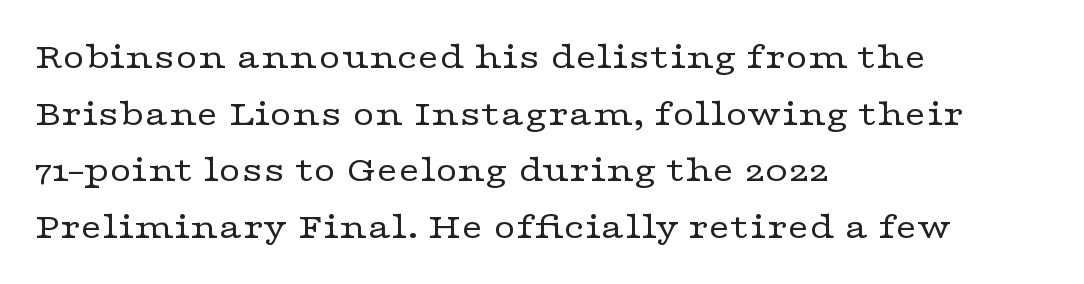
Serifs: yes, visible at the terminals of the letterforms. A bare baseline throughout the passage. Baseline-to-baseline distance is the conventional proportion of letter height. The letters look calm and open, with moderate or lighter stems. The letters advance in unequal steps, a hallmark of proportional type.
